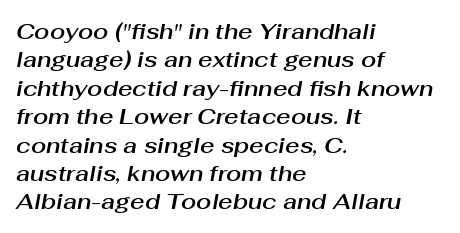
The gaps between neighbouring characters are ordinary and unremarkable. The space directly below the letters is spotless. The text carries the slant typical of an italic or oblique font. This block has exactly the height ordinary leading produces. The rag falls on the right side of this text block.
